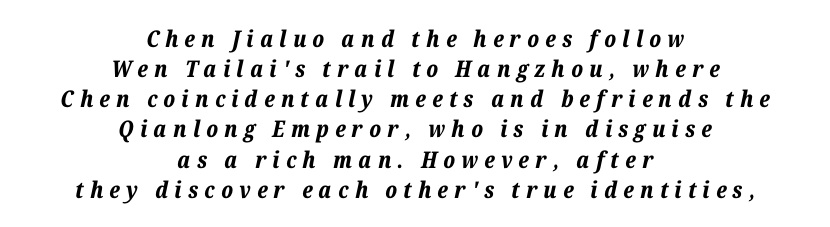
The image shows 23 px bold type, italic (leaning right); set centered, normal line spacing (1.31x), unusually wide letter spacing (+0.27 em), not underlined.
